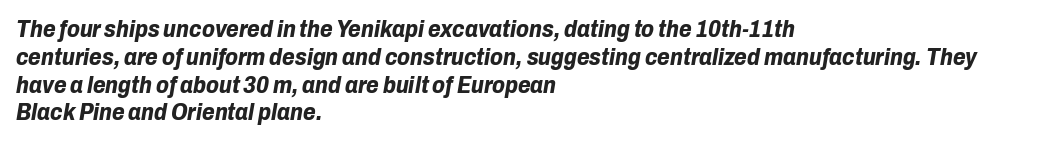
Q: Is the text bold? A: Yes.
Q: Is the text italic (slanted)? A: Yes, it leans right by about 10 degrees.
Q: Is the text underlined? A: No.
Q: How is the paragraph aligned? A: Left-aligned.
Q: Is the spacing between letters normal or unusually wide? A: Normal.
